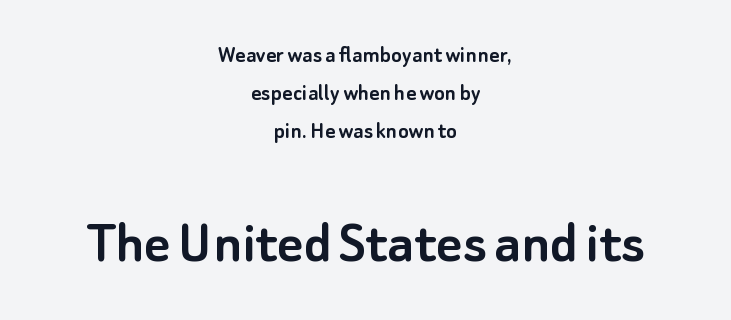
{"serif": "no", "italic": "no", "width": "normal", "stroke_contrast": "low", "x_height": "small", "monospaced": "no", "underline": "no", "align": "center", "line_spacing": "normal", "line_spacing_ratio": 1.53, "letter_spacing": "normal", "letter_spacing_em": 0.0, "larger_block": "second", "size_ratio": 2.52, "glyph_px": 63}
